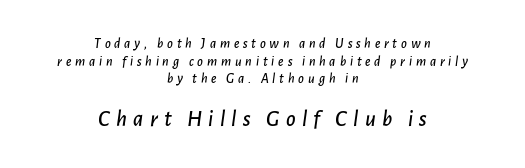
{"italic": "yes", "lean": "right", "slant_degrees": 7, "underline": "no", "align": "center", "line_spacing": "normal", "line_spacing_ratio": 1.26, "letter_spacing": "wide", "letter_spacing_em": 0.27, "larger_block": "second", "size_ratio": 1.64, "glyph_px": 23}
